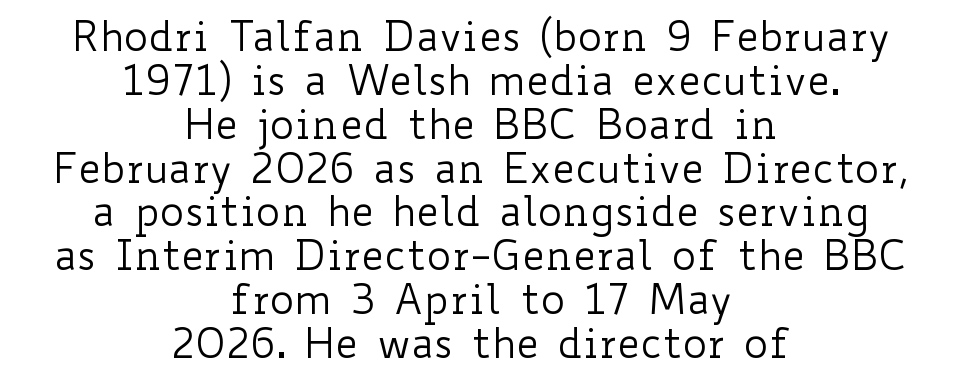
{"italic": "no", "bold": "no", "weight": "regular", "width": "wide", "stroke_contrast": "low", "x_height": "small", "monospaced": "no", "underline": "no", "align": "center", "line_spacing": "tight", "line_spacing_ratio": 1.07, "letter_spacing": "normal", "letter_spacing_em": 0.0, "glyph_px": 41}
